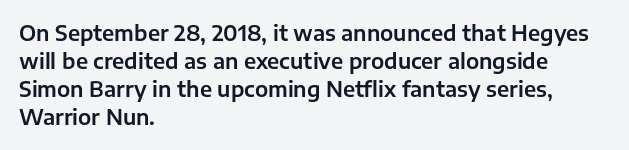
The image shows 21 px text type, upright; set left-aligned, normal line spacing (1.34x), normal letter spacing, not underlined.
